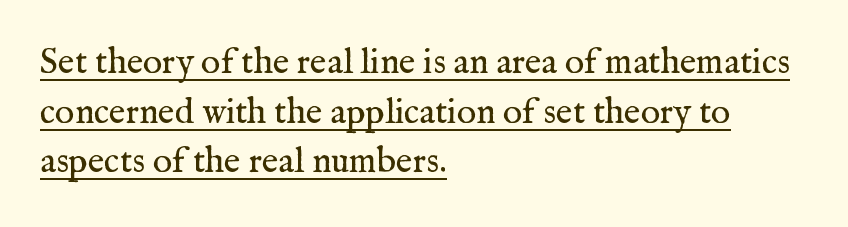
The image shows 36 px regular-weight serif type, upright; set left-aligned, normal line spacing (1.38x), normal letter spacing, underlined; medium stroke contrast and a medium x-height.
